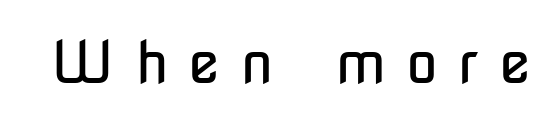
Q: Is the text bold? A: No.
Q: Is the text italic (slanted)? A: No, it is upright.
Q: Is the typeface a serif or a sans-serif typeface? A: Sans-serif.
Q: Is the text underlined? A: No.
Q: Is the spacing between letters normal or unusually wide? A: Unusually wide.
Q: Width (condensed, normal, or wide)? A: Condensed.
Q: Stroke contrast? A: Low.
Q: x-height? A: Medium.
Q: Monospaced? A: No.
